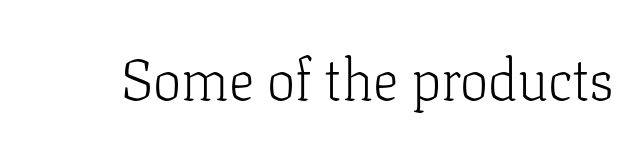
{"serif": "yes", "italic": "no", "bold": "no", "weight": "light", "width": "normal", "stroke_contrast": "low", "x_height": "medium", "monospaced": "no", "underline": "no", "letter_spacing": "normal", "letter_spacing_em": 0.0, "glyph_px": 57}
